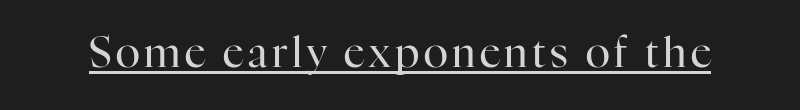
Beneath each row of characters lies a ruled line. Quick note: not italic, upright. Think of a printed novel: that variable character pitch is what you see here. No heavy texture on the line: the type isn't bold. These lines are composed in type with serifs.
